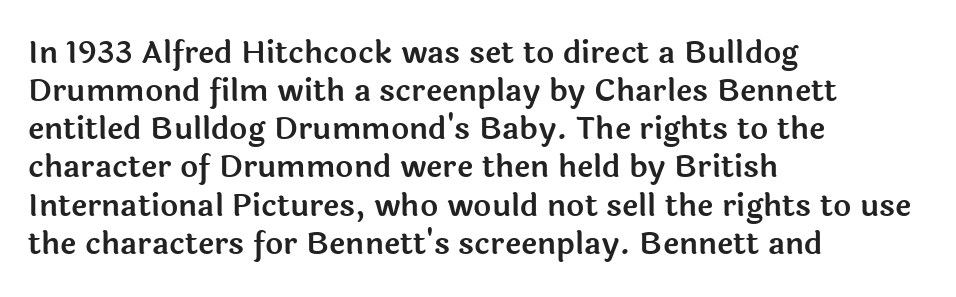
{"serif": "no", "italic": "no", "width": "normal", "x_height": "medium", "monospaced": "no", "underline": "no", "align": "left", "line_spacing_ratio": 1.23, "letter_spacing": "normal", "letter_spacing_em": 0.0, "glyph_px": 31}
